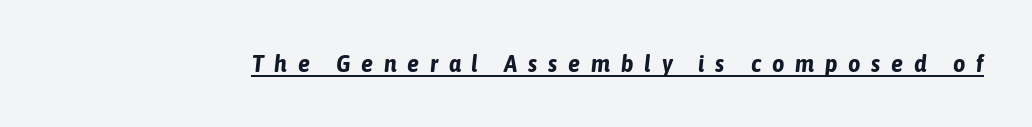
Q: Is the text bold? A: Yes.
Q: Is the text italic (slanted)? A: Yes, it leans right by about 6 degrees.
Q: Is the text underlined? A: Yes.
Q: Is the spacing between letters normal or unusually wide? A: Unusually wide.
